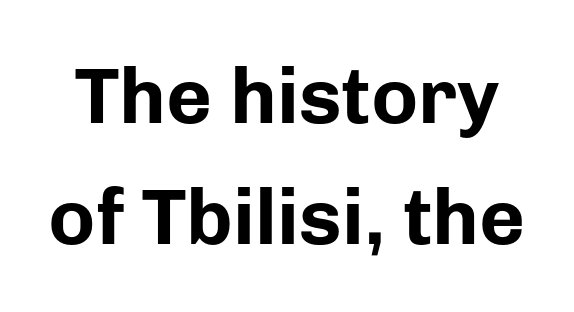
The image shows 79 px bold sans-serif type, upright; set normal line spacing (1.53x), normal letter spacing, not underlined; low stroke contrast and a medium x-height.
